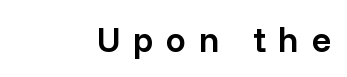
{"serif": "no", "italic": "no", "bold": "semi", "weight": "semibold", "width": "normal", "stroke_contrast": "low", "x_height": "medium", "monospaced": "no", "underline": "no", "align": "right", "letter_spacing": "wide", "letter_spacing_em": 0.34, "glyph_px": 36}
